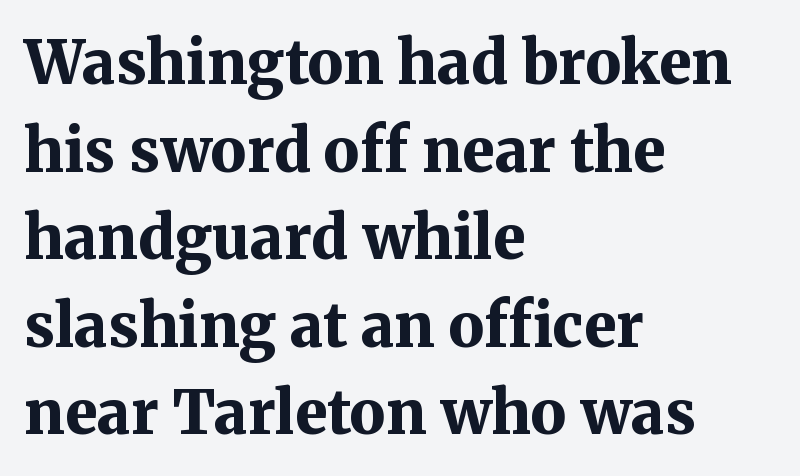
The image shows 60 px bold serif type, upright; set left-aligned, normal line spacing (1.46x), normal letter spacing, not underlined; medium stroke contrast and a medium x-height.
